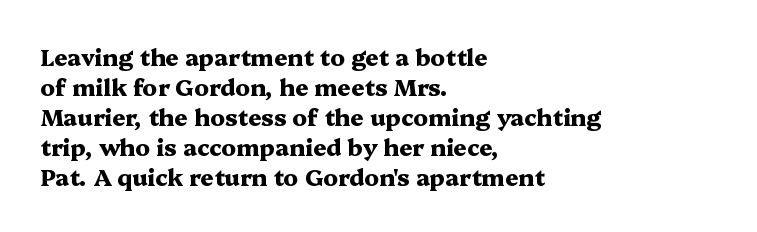
The image shows 23 px bold type, upright; set left-aligned, normal line spacing (1.3x), normal letter spacing, not underlined.
